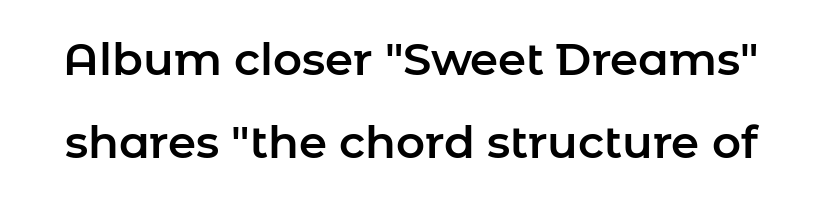
{"serif": "no", "italic": "no", "width": "normal", "stroke_contrast": "low", "x_height": "medium", "monospaced": "no", "underline": "no", "line_spacing_ratio": 1.85, "letter_spacing": "normal", "letter_spacing_em": 0.0, "glyph_px": 45}
